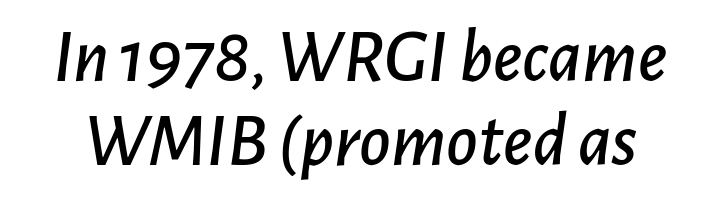
The image shows 76 px text type, italic (leaning right); set tight line spacing (1.1x), normal letter spacing, not underlined; low stroke contrast and a medium x-height.
